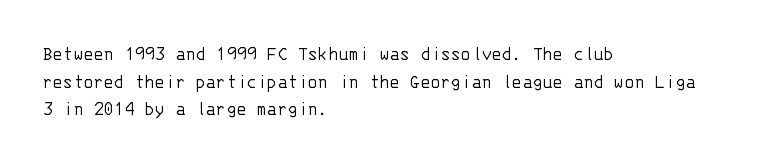
{"italic": "no", "bold": "no", "underline": "no", "align": "left", "line_spacing": "normal", "line_spacing_ratio": 1.32, "letter_spacing": "normal", "letter_spacing_em": 0.0, "glyph_px": 21}
